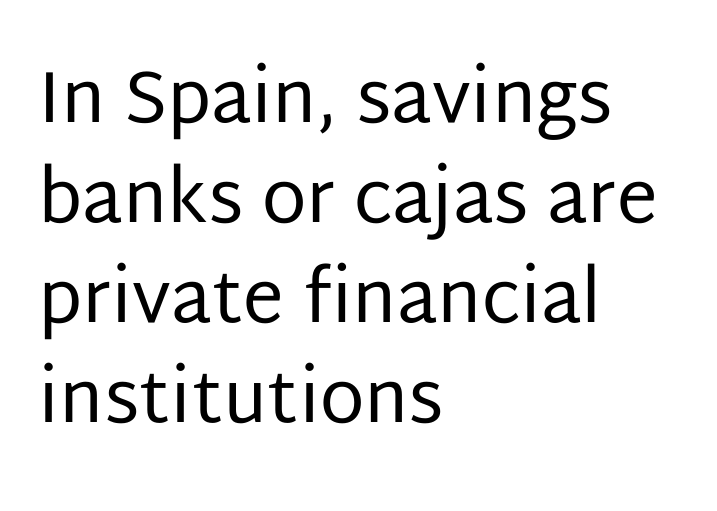
{"serif": "no", "italic": "no", "bold": "no", "weight": "regular", "width": "normal", "stroke_contrast": "low", "x_height": "large", "monospaced": "no", "underline": "no", "align": "left", "line_spacing": "normal", "line_spacing_ratio": 1.37, "letter_spacing": "normal", "letter_spacing_em": 0.0, "glyph_px": 73}
